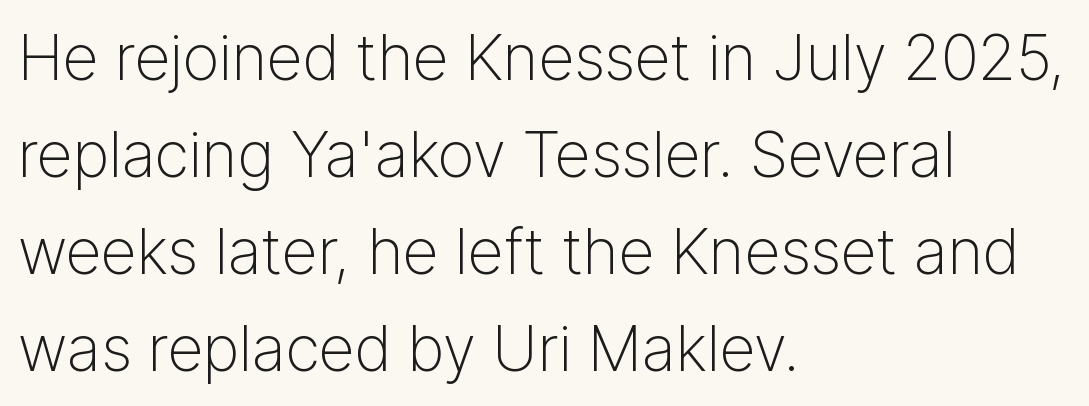
Compared with typical body copy, the letter spacing here is the same. Italic? Not at all — the glyphs are vertical. Rule under the text: the space is simply empty. These glyphs show unthickened strokes, regular width or finer. The face used here is a sans, in the tradition of grotesques and geometrics.
